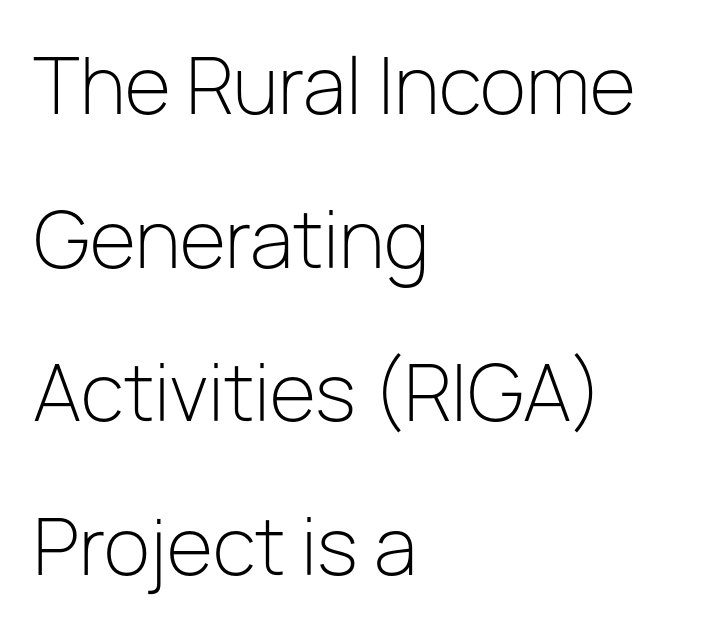
These lines were composed using upright roman letters. Stroke terminals: plain, sans-serif. Horizontally, the lines are justified to the leading edge only. The passage shown is not underscored anywhere. Whoever set this chose breathing room over compactness in the vertical rhythm.
